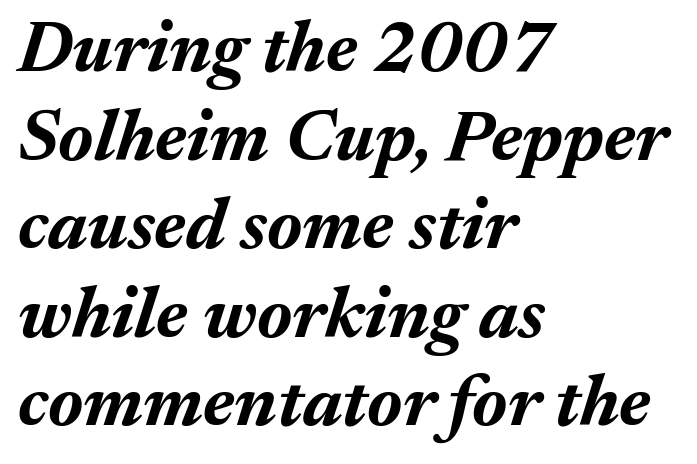
Strokes here are thick enough to call this a true bold. The rendering applies a slant to the glyphs. Observe the ordinary spacing: letters are neighbours, not strangers. Left-aligned paragraph, ragged on the right. These lines are rendered in a variable-pitch font.
